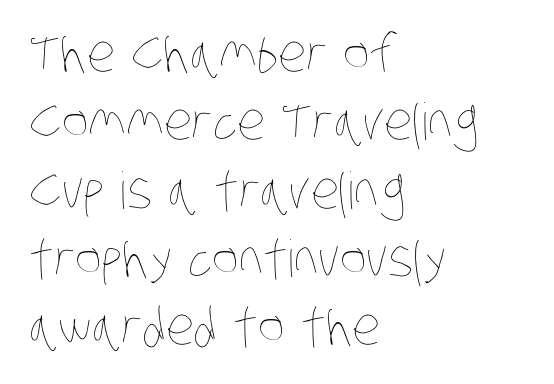
Q: Is the text bold? A: No.
Q: Is the text underlined? A: No.
Q: How is the paragraph aligned? A: Left-aligned.
Q: Is the spacing between letters normal or unusually wide? A: Normal.
Q: Is the spacing between lines tight, normal or loose? A: Normal.
Q: Width (condensed, normal, or wide)? A: Condensed.
Q: Stroke contrast? A: Low.
Q: x-height? A: Large.
Q: Monospaced? A: No.
